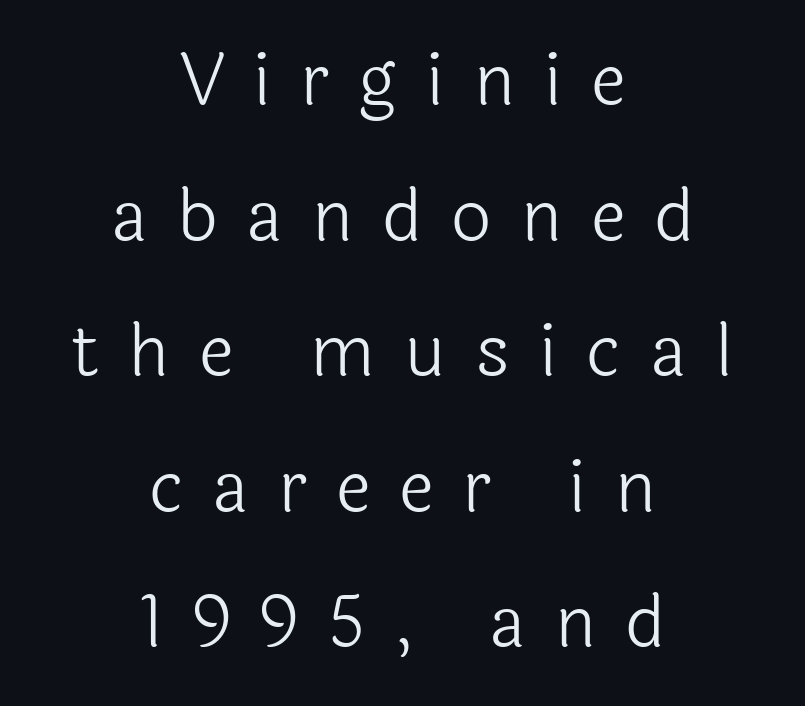
{"serif": "no", "italic": "no", "bold": "no", "weight": "light", "width": "normal", "x_height": "medium", "monospaced": "no", "underline": "no", "align": "center", "line_spacing": "loose", "line_spacing_ratio": 1.91, "letter_spacing": "wide", "letter_spacing_em": 0.41, "glyph_px": 71}
